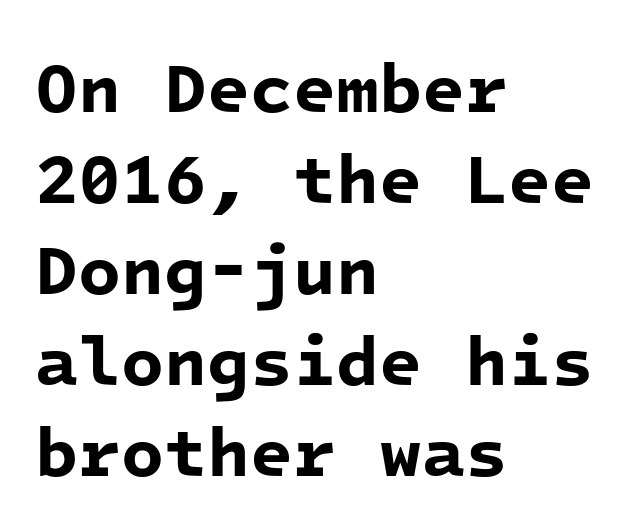
The image shows 70 px bold sans-serif type, monospaced; set left-aligned, normal line spacing (1.3x), normal letter spacing, not underlined; low stroke contrast and a medium x-height.
